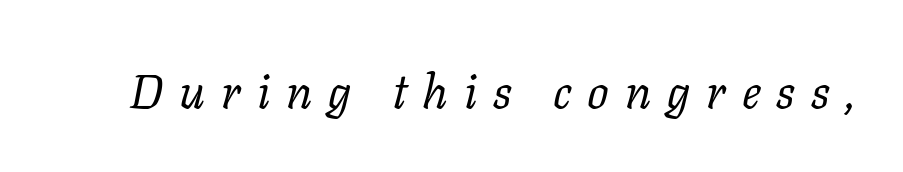
Unmarked baselines from the first word to the last. Stroke thickness stays within the range of a standard reading face or lighter. The letters advance in unequal steps, a hallmark of proportional type. Slant detected: the letters are inclined. Compared with typical body copy, the letter spacing here is much looser. In terms of letterform style, serifs are clearly present.
